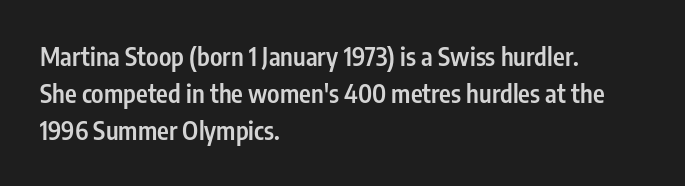
The image shows 25 px text type, upright; set left-aligned, normal line spacing (1.48x), normal letter spacing, not underlined.
